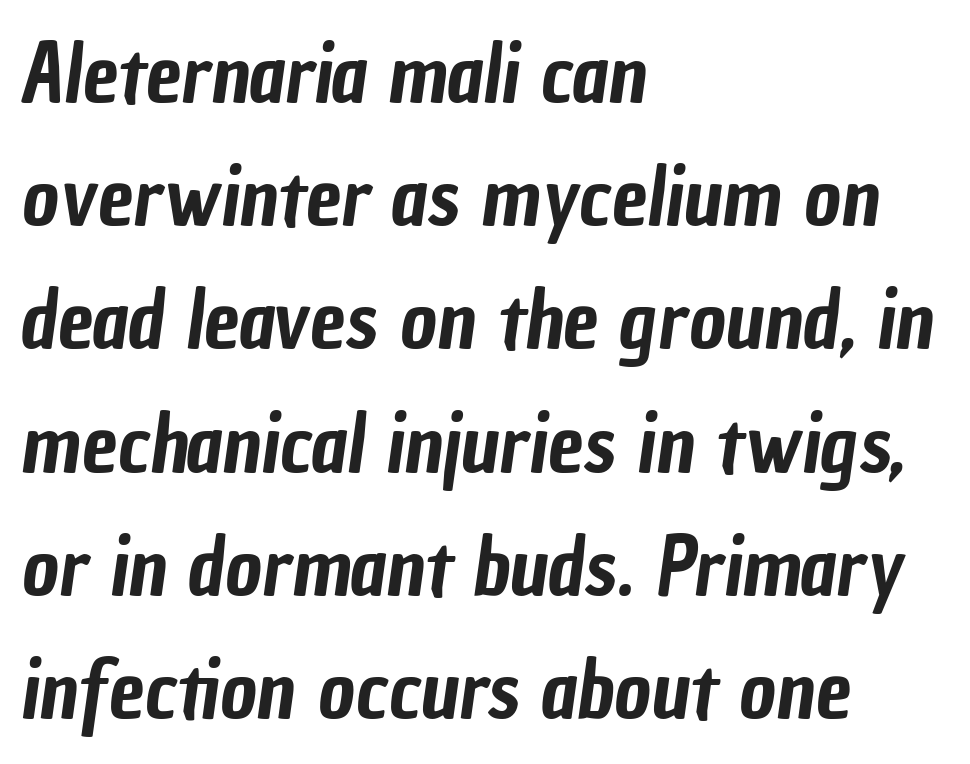
The typeface chosen for these lines omits serifs. Underline: absent. Standard letterfit; no display-style spreading of the glyphs. Proportional: the letters do not fall into vertical columns.
